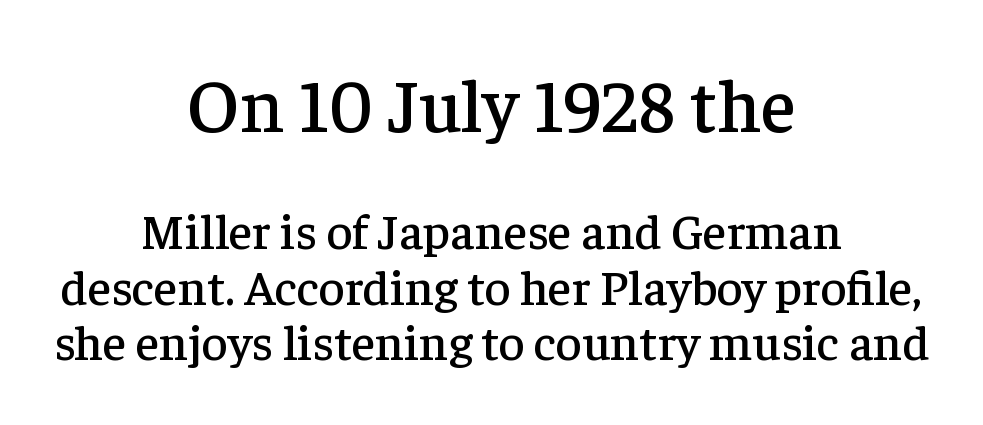
The image shows 75 px serif type, upright; set centered, tight line spacing (1.11x), normal letter spacing, not underlined; the first (top) block is 1.5x larger; low stroke contrast and a medium x-height.
